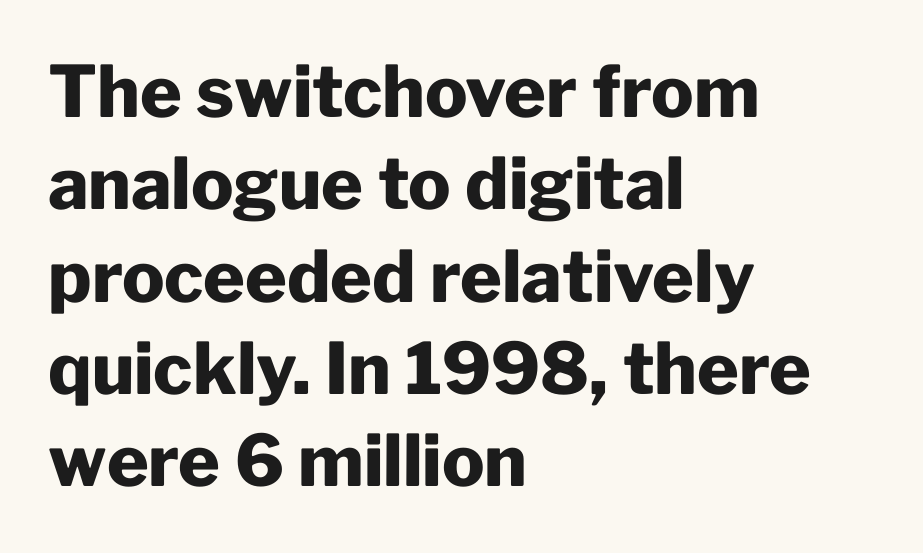
The designer left line spacing at the default. The strip under each line holds only bare page. Compared with typical body copy, the letter spacing here is the same. These lines are composed in type without serifs. Think of a printed novel: that variable character pitch is what you see here.
